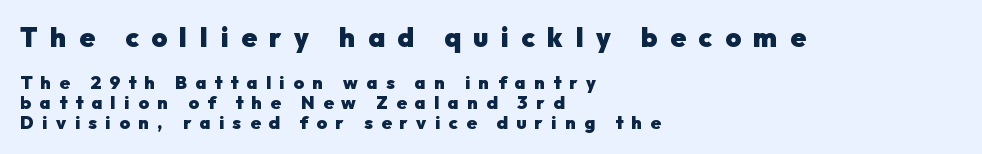
If you drew a line through each stem, it would be perfectly vertical. The rendering anchors every line to the left-hand side. The passage shown has open, widely tracked lettering throughout. The glyphs are unaccompanied by any horizontal stroke below them.
